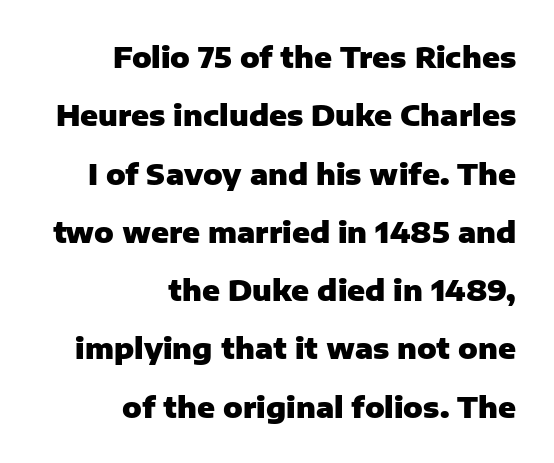
Q: Is the text bold? A: Yes.
Q: Is the text italic (slanted)? A: No, it is upright.
Q: Is the typeface a serif or a sans-serif typeface? A: Sans-serif.
Q: Is the text underlined? A: No.
Q: How is the paragraph aligned? A: Right-aligned.
Q: Is the spacing between letters normal or unusually wide? A: Normal.
Q: Is the spacing between lines tight, normal or loose? A: Loose.
Q: Width (condensed, normal, or wide)? A: Normal.
Q: Stroke contrast? A: Low.
Q: x-height? A: Medium.
Q: Monospaced? A: No.
